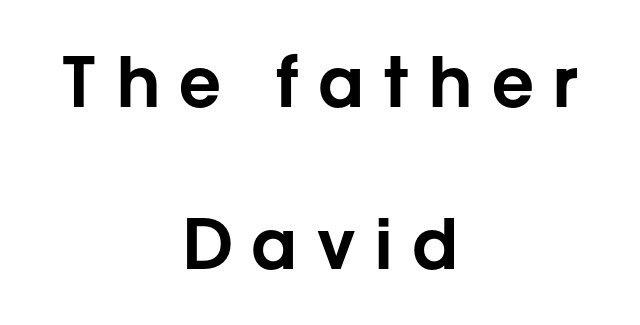
{"serif": "no", "italic": "no", "width": "normal", "stroke_contrast": "low", "x_height": "medium", "monospaced": "no", "underline": "no", "align": "center", "line_spacing": "loose", "line_spacing_ratio": 2.35, "letter_spacing": "wide", "letter_spacing_em": 0.27, "glyph_px": 69}
